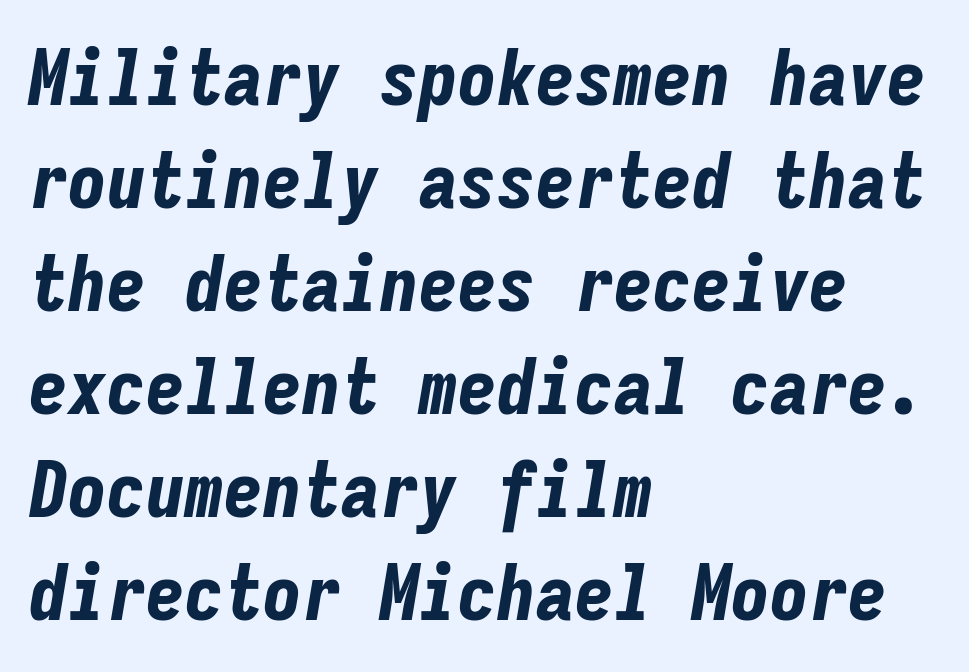
{"italic": "yes", "lean": "right", "slant_degrees": 9, "bold": "yes", "weight": "bold", "width": "condensed", "stroke_contrast": "low", "x_height": "medium", "monospaced": "yes", "underline": "no", "align": "left", "line_spacing": "normal", "line_spacing_ratio": 1.32, "letter_spacing": "normal", "letter_spacing_em": 0.0, "glyph_px": 78}
